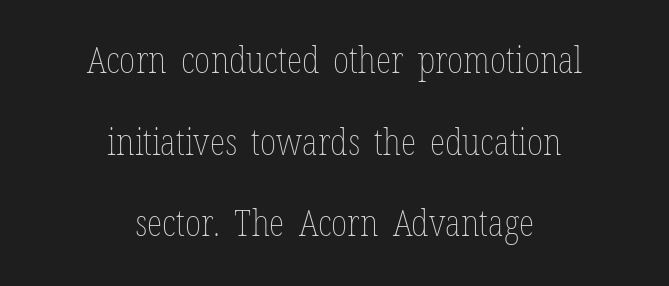
The image shows 36 px thin, condensed type, upright; set centered, loose line spacing (2.27x), normal letter spacing, not underlined; low stroke contrast and a medium x-height.
